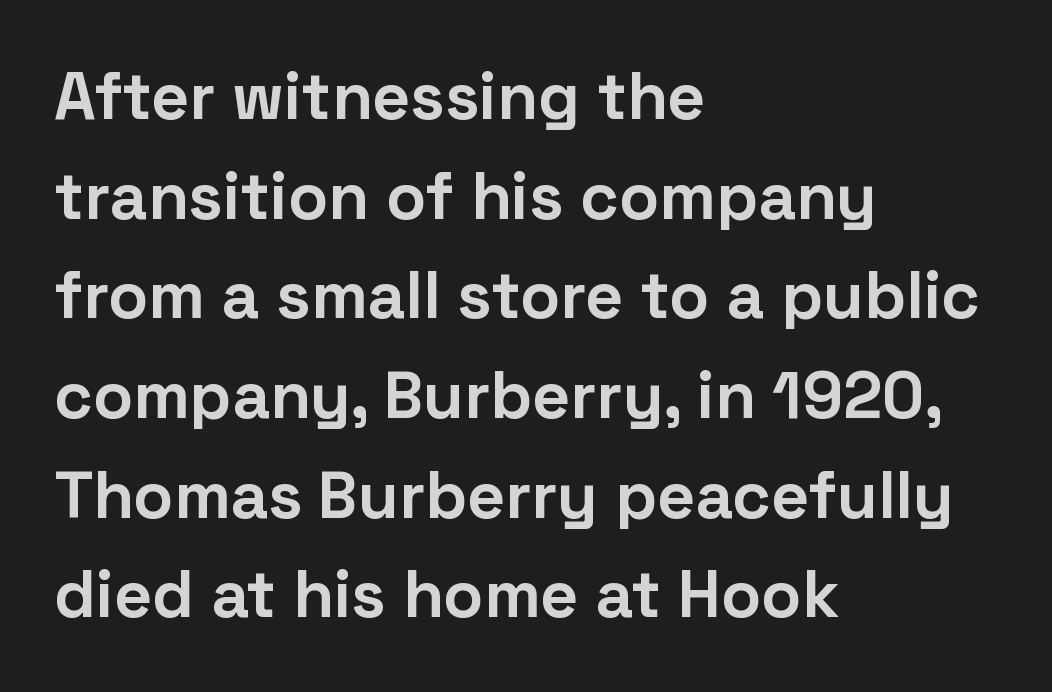
Q: Is the text bold? A: Yes.
Q: Is the text italic (slanted)? A: No, it is upright.
Q: Is the typeface a serif or a sans-serif typeface? A: Sans-serif.
Q: Is the text underlined? A: No.
Q: How is the paragraph aligned? A: Left-aligned.
Q: Is the spacing between letters normal or unusually wide? A: Normal.
Q: Is the spacing between lines tight, normal or loose? A: Normal.
Q: Width (condensed, normal, or wide)? A: Normal.
Q: Stroke contrast? A: Low.
Q: x-height? A: Medium.
Q: Monospaced? A: No.
